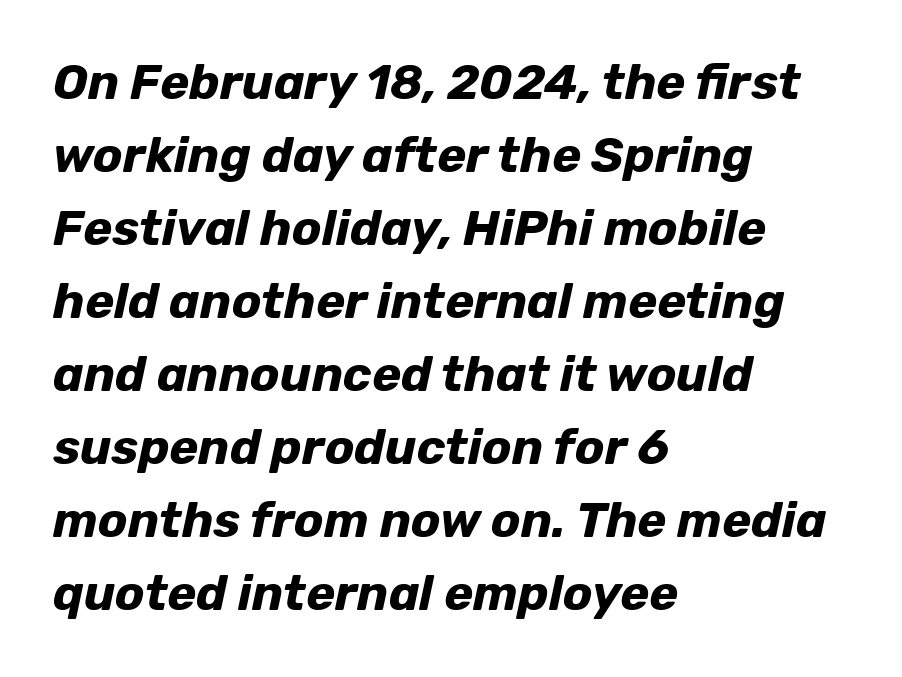
The image shows 49 px bold type, italic (leaning right); set left-aligned, normal line spacing (1.49x), normal letter spacing, not underlined; low stroke contrast and a medium x-height.
